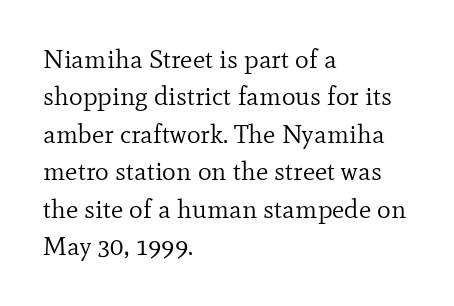
The image shows 26 px text type, upright; set left-aligned, normal line spacing (1.44x), normal letter spacing, not underlined.
